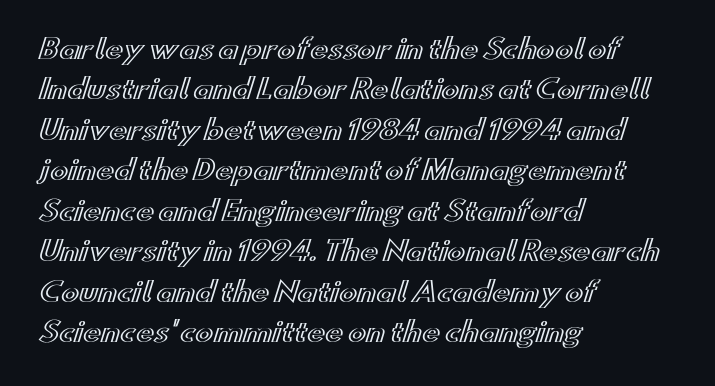
Q: Is the text italic (slanted)? A: Yes.
Q: Is the text underlined? A: No.
Q: How is the paragraph aligned? A: Left-aligned.
Q: Is the spacing between letters normal or unusually wide? A: Normal.
Q: Is the spacing between lines tight, normal or loose? A: Normal.
